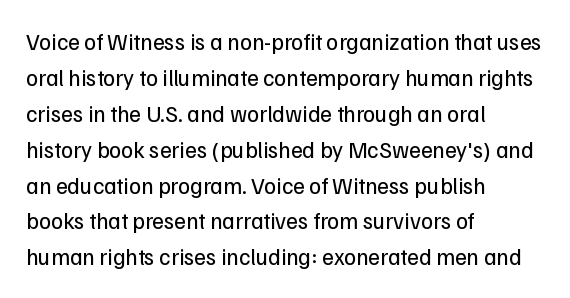
The image shows 23 px text type, upright; set left-aligned, normal line spacing (1.56x), normal letter spacing, not underlined.
